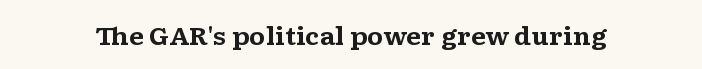
Q: Is the text bold? A: Yes.
Q: Is the text italic (slanted)? A: No, it is upright.
Q: Is the text underlined? A: No.
Q: Is the spacing between letters normal or unusually wide? A: Normal.
